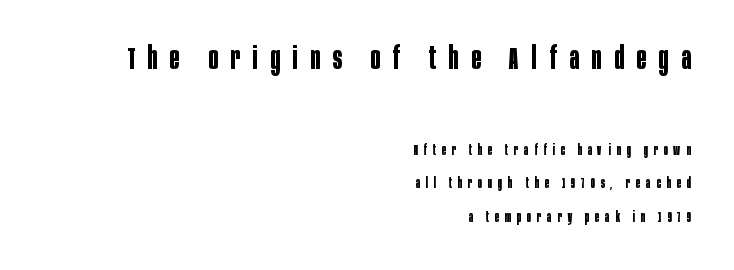
The image shows 31 px bold, condensed sans-serif type, upright; set right-aligned, loose line spacing (2.39x), unusually wide letter spacing (+0.42 em), not underlined; the first (top) block is 2.21x larger; low stroke contrast and a large x-height.
